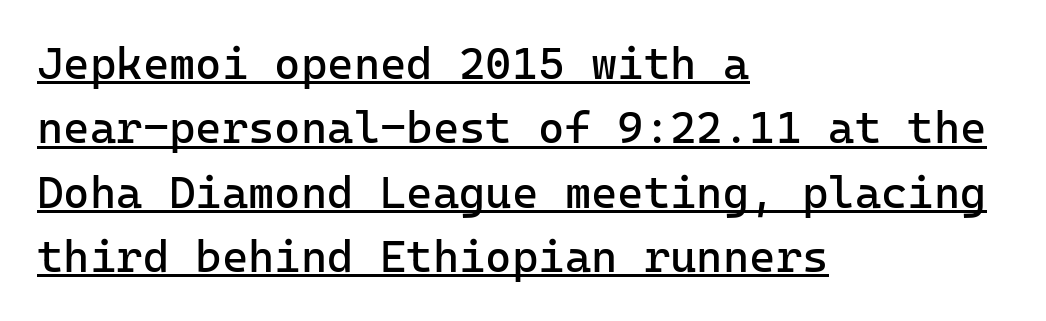
Q: Is the text bold? A: No.
Q: Is the text italic (slanted)? A: No, it is upright.
Q: Is the typeface a serif or a sans-serif typeface? A: Sans-serif.
Q: Is the text underlined? A: Yes.
Q: How is the paragraph aligned? A: Left-aligned.
Q: Is the spacing between letters normal or unusually wide? A: Normal.
Q: Is the spacing between lines tight, normal or loose? A: Normal.
Q: Width (condensed, normal, or wide)? A: Normal.
Q: Stroke contrast? A: Low.
Q: x-height? A: Medium.
Q: Monospaced? A: Yes.
